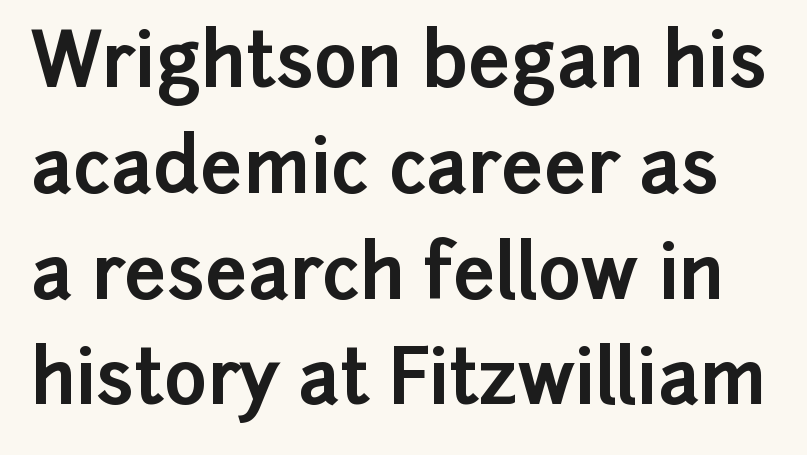
Q: Is the text bold? A: Yes.
Q: Is the text italic (slanted)? A: No, it is upright.
Q: Is the typeface a serif or a sans-serif typeface? A: Sans-serif.
Q: Is the text underlined? A: No.
Q: Is the spacing between letters normal or unusually wide? A: Normal.
Q: Is the spacing between lines tight, normal or loose? A: Normal.
Q: Width (condensed, normal, or wide)? A: Normal.
Q: Stroke contrast? A: Low.
Q: x-height? A: Medium.
Q: Monospaced? A: No.
